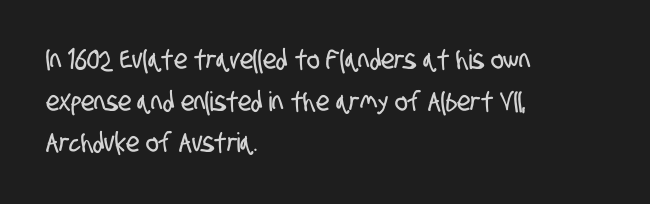
{"underline": "no", "align": "left", "line_spacing": "normal", "line_spacing_ratio": 1.54, "letter_spacing": "normal", "letter_spacing_em": 0.0, "glyph_px": 27}
